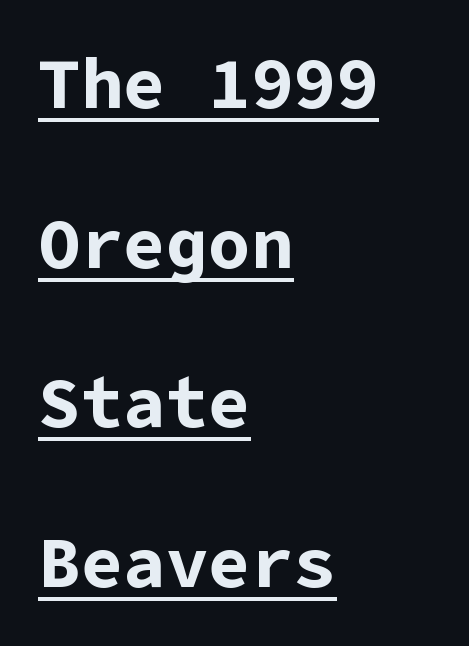
Q: Is the text bold? A: Yes.
Q: Is the text italic (slanted)? A: No, it is upright.
Q: Is the typeface a serif or a sans-serif typeface? A: Sans-serif.
Q: Is the text underlined? A: Yes.
Q: How is the paragraph aligned? A: Left-aligned.
Q: Is the spacing between letters normal or unusually wide? A: Normal.
Q: Is the spacing between lines tight, normal or loose? A: Loose.
Q: Width (condensed, normal, or wide)? A: Normal.
Q: Stroke contrast? A: Low.
Q: x-height? A: Medium.
